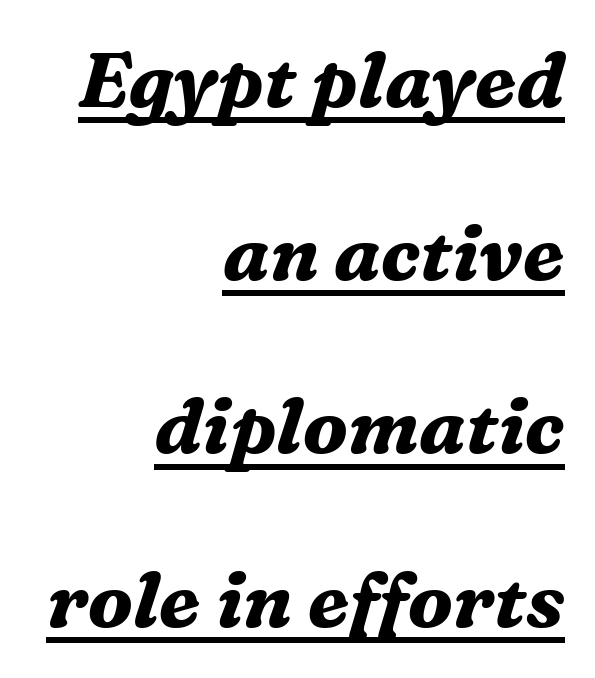
The image shows 77 px bold serif type, italic (leaning right); set right-aligned, loose line spacing (2.25x), normal letter spacing, underlined; medium stroke contrast and a medium x-height.
